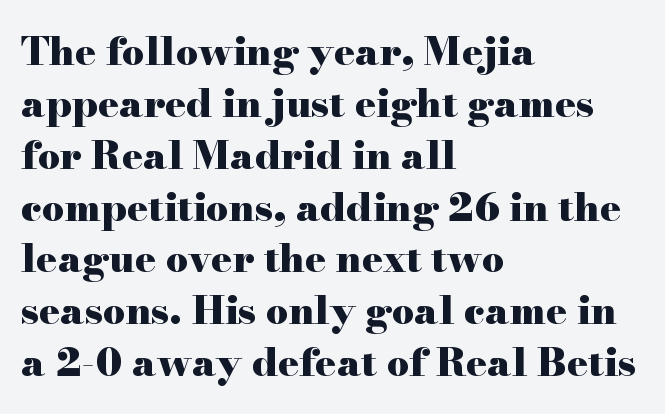
The image shows 39 px heavy, wide serif type, upright; set left-aligned, normal line spacing (1.33x), normal letter spacing, not underlined; high stroke contrast and a small x-height.
